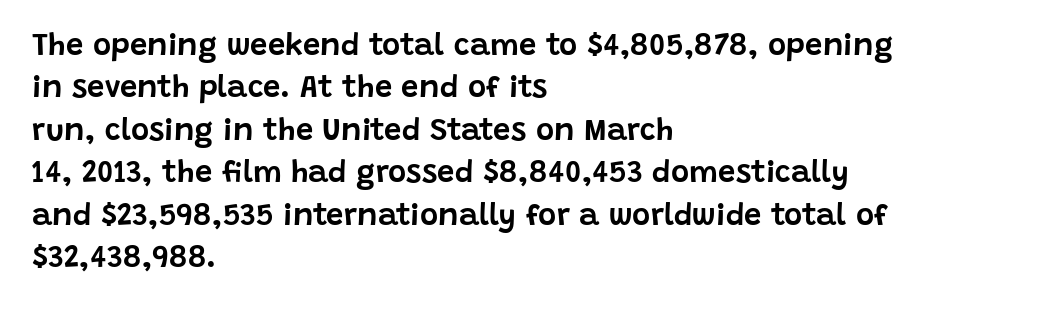
{"serif": "no", "italic": "no", "width": "normal", "stroke_contrast": "low", "x_height": "large", "monospaced": "no", "underline": "no", "align": "left", "line_spacing": "normal", "line_spacing_ratio": 1.37, "letter_spacing": "normal", "letter_spacing_em": 0.0, "glyph_px": 31}
